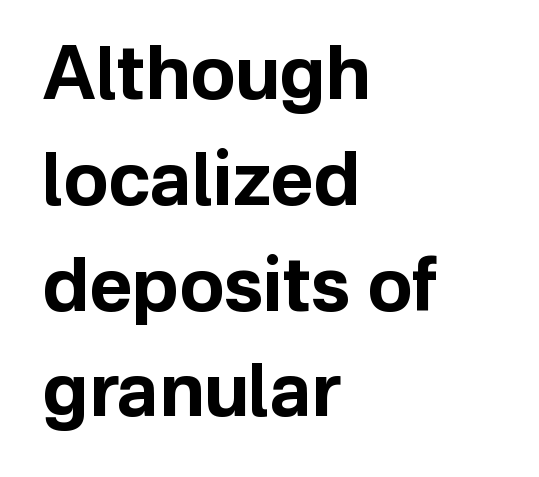
The image shows 74 px bold sans-serif type, upright; set left-aligned, normal line spacing (1.43x), normal letter spacing, not underlined; low stroke contrast and a medium x-height.
